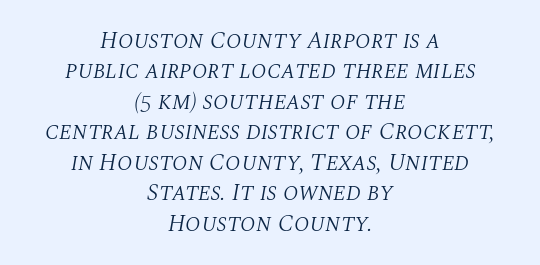
The image shows 24 px text type, italic (leaning right); set centered, normal line spacing (1.27x), normal letter spacing, not underlined.
